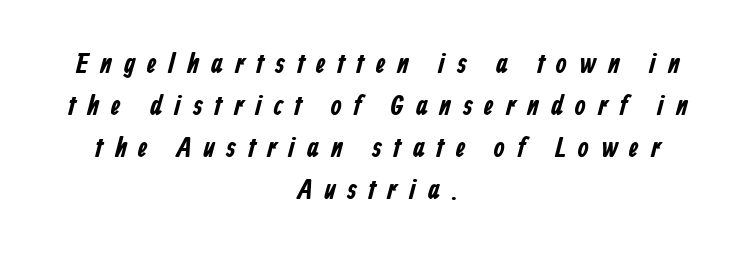
Clear beneath every line of the passage. The face used here is a sans, in the tradition of grotesques and geometrics. Display-style spreading of the glyphs; the letterfit is very open. How heavy is the stroke? Heavy — this is a bold. Neither beginnings nor endings align; midpoints do.
